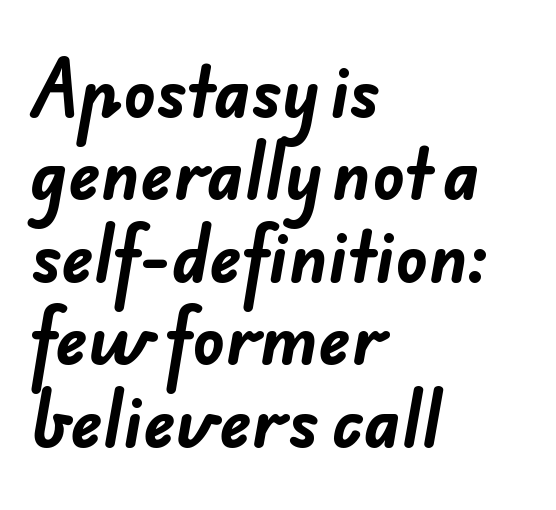
Q: Is the text bold? A: Yes.
Q: Is the typeface a serif or a sans-serif typeface? A: Sans-serif.
Q: Is the text underlined? A: No.
Q: How is the paragraph aligned? A: Left-aligned.
Q: Is the spacing between letters normal or unusually wide? A: Normal.
Q: Width (condensed, normal, or wide)? A: Normal.
Q: Stroke contrast? A: Low.
Q: x-height? A: Small.
Q: Monospaced? A: No.
